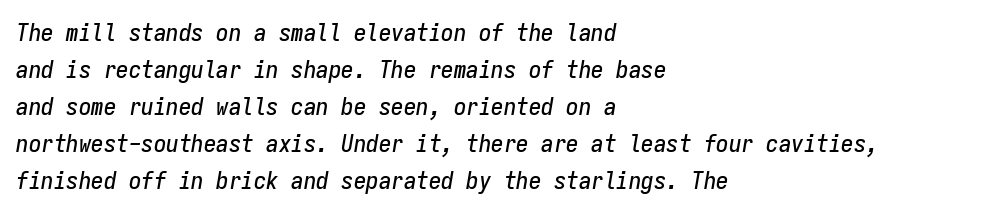
{"italic": "yes", "lean": "right", "slant_degrees": 9, "underline": "no", "align": "left", "line_spacing": "normal", "line_spacing_ratio": 1.48, "letter_spacing": "normal", "letter_spacing_em": 0.0, "glyph_px": 25}
